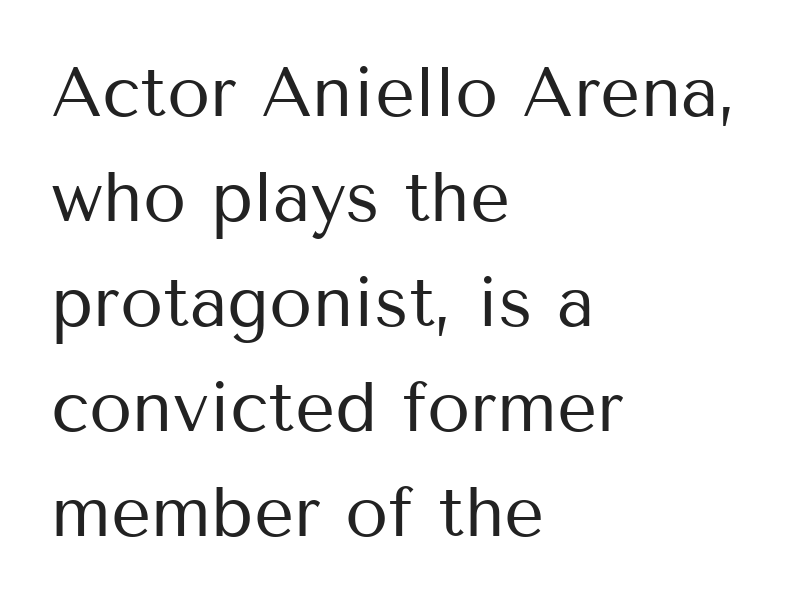
Between one letter and the next there's only the usual sliver of space. Any mark beneath the type? The region is blank. On a weight scale, this lands at 450 or below. Each new line begins a customary step beneath the previous one. A typesetter would label this face a sans. This is the regular roman posture of the typeface.
